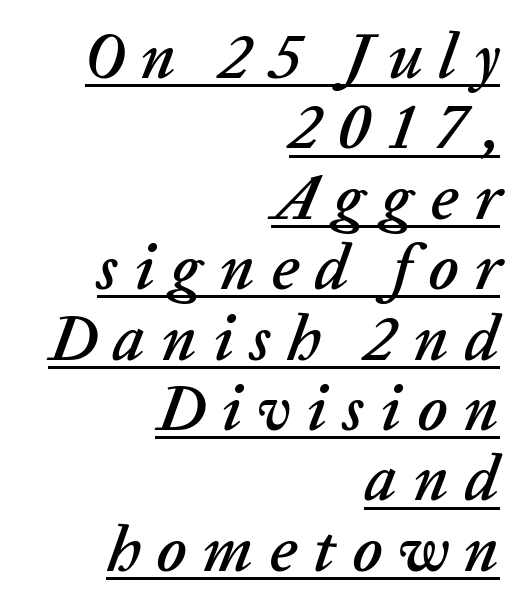
{"italic": "yes", "lean": "right", "slant_degrees": 20, "width": "normal", "stroke_contrast": "low", "x_height": "medium", "monospaced": "no", "underline": "yes", "align": "right", "line_spacing": "tight", "line_spacing_ratio": 1.1, "letter_spacing": "wide", "letter_spacing_em": 0.25, "glyph_px": 64}
